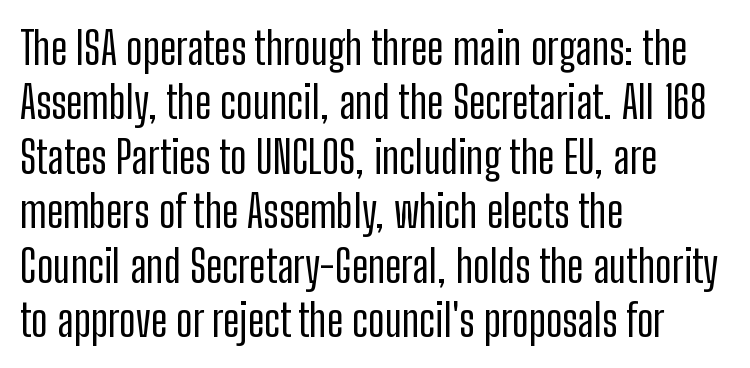
{"serif": "no", "italic": "no", "width": "condensed", "stroke_contrast": "low", "x_height": "medium", "monospaced": "no", "underline": "no", "align": "left", "line_spacing_ratio": 1.21, "letter_spacing": "normal", "letter_spacing_em": 0.0, "glyph_px": 45}
